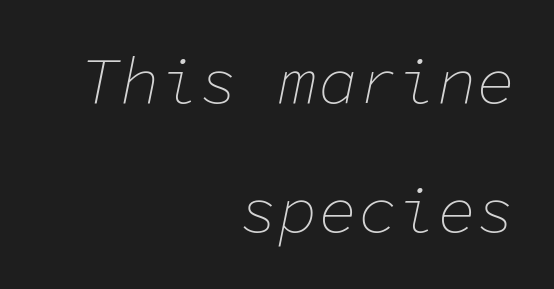
Q: Is the text bold? A: No.
Q: Is the text italic (slanted)? A: Yes, it leans right by about 11 degrees.
Q: Is the text underlined? A: No.
Q: How is the paragraph aligned? A: Right-aligned.
Q: Is the spacing between letters normal or unusually wide? A: Normal.
Q: Is the spacing between lines tight, normal or loose? A: Loose.
Q: Width (condensed, normal, or wide)? A: Normal.
Q: Stroke contrast? A: Low.
Q: x-height? A: Medium.
Q: Monospaced? A: Yes.
